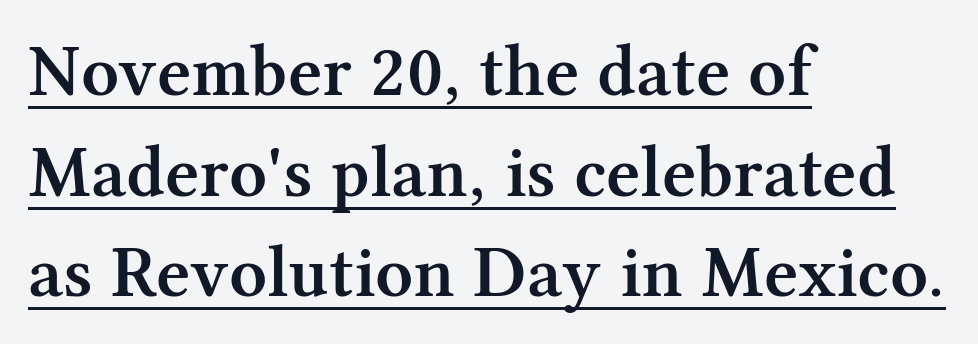
Q: Is the text bold? A: Semi-bold.
Q: Is the text italic (slanted)? A: No, it is upright.
Q: Is the typeface a serif or a sans-serif typeface? A: Serif.
Q: Is the text underlined? A: Yes.
Q: How is the paragraph aligned? A: Left-aligned.
Q: Is the spacing between letters normal or unusually wide? A: Normal.
Q: Is the spacing between lines tight, normal or loose? A: Normal.
Q: Width (condensed, normal, or wide)? A: Normal.
Q: Stroke contrast? A: Medium.
Q: x-height? A: Medium.
Q: Monospaced? A: No.
